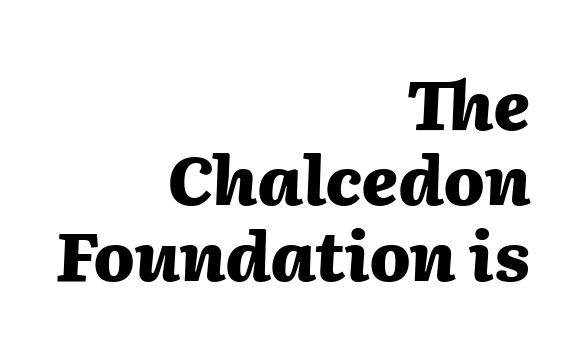
Q: Is the text bold? A: Yes.
Q: Is the text italic (slanted)? A: Yes, it leans right by about 2 degrees.
Q: Is the text underlined? A: No.
Q: How is the paragraph aligned? A: Right-aligned.
Q: Is the spacing between letters normal or unusually wide? A: Normal.
Q: Is the spacing between lines tight, normal or loose? A: Tight.
Q: Width (condensed, normal, or wide)? A: Normal.
Q: Stroke contrast? A: Medium.
Q: x-height? A: Medium.
Q: Monospaced? A: No.
